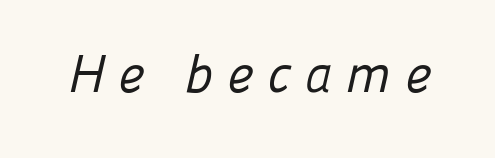
{"serif": "no", "bold": "no", "weight": "regular", "width": "normal", "stroke_contrast": "low", "x_height": "medium", "monospaced": "no", "underline": "no", "letter_spacing": "wide", "letter_spacing_em": 0.26, "glyph_px": 53}
